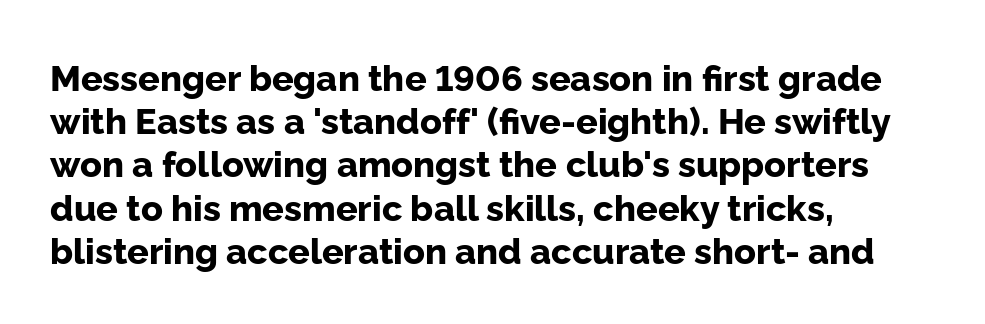
Q: Is the text bold? A: Yes.
Q: Is the text italic (slanted)? A: No, it is upright.
Q: Is the typeface a serif or a sans-serif typeface? A: Sans-serif.
Q: Is the text underlined? A: No.
Q: How is the paragraph aligned? A: Left-aligned.
Q: Is the spacing between letters normal or unusually wide? A: Normal.
Q: Width (condensed, normal, or wide)? A: Normal.
Q: Stroke contrast? A: Low.
Q: x-height? A: Medium.
Q: Monospaced? A: No.
